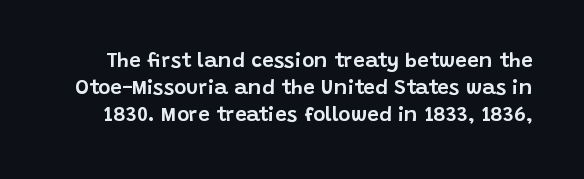
The image shows 21 px text type, upright; set normal line spacing (1.29x), normal letter spacing, not underlined.
